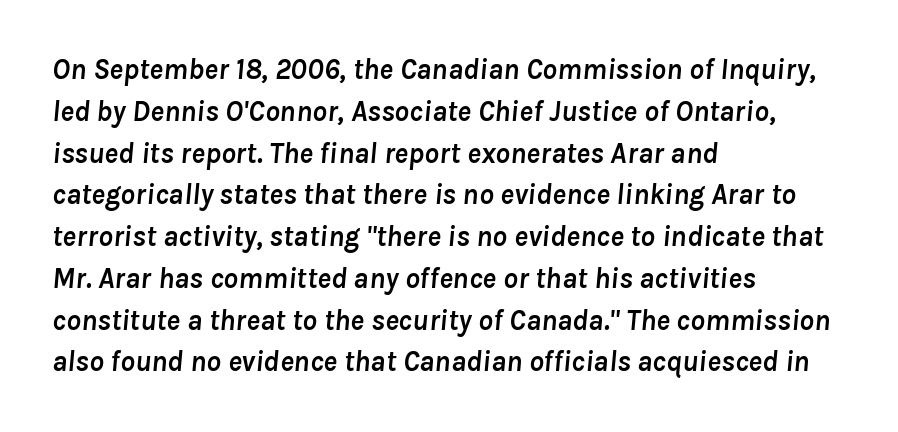
{"italic": "yes", "lean": "right", "slant_degrees": 8, "bold": "yes", "weight": "semibold", "width": "normal", "stroke_contrast": "low", "x_height": "medium", "monospaced": "no", "underline": "no", "align": "left", "line_spacing": "normal", "line_spacing_ratio": 1.44, "letter_spacing": "normal", "letter_spacing_em": 0.0, "glyph_px": 29}
